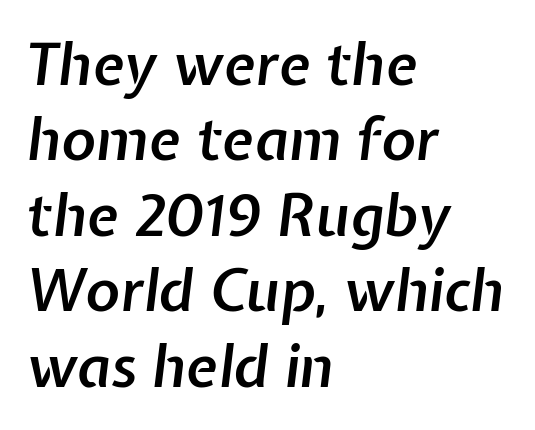
{"italic": "yes", "lean": "right", "slant_degrees": 7, "bold": "semi", "weight": "semibold", "width": "normal", "stroke_contrast": "low", "x_height": "medium", "monospaced": "no", "underline": "no", "align": "left", "line_spacing": "normal", "line_spacing_ratio": 1.3, "letter_spacing": "normal", "letter_spacing_em": 0.0, "glyph_px": 58}
